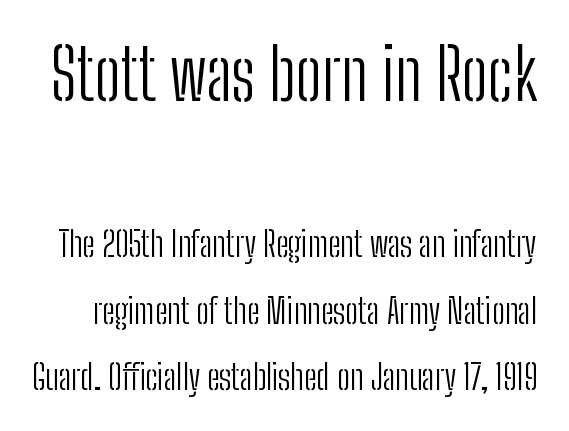
Unmarked baselines from the first word to the last. Note the varied advance widths — an 'i' is clearly narrower than an 'm'. This is the regular roman posture of the typeface. These glyphs show unthickened strokes, regular width or finer. You could fit nearly another row in the gap between these rows.
